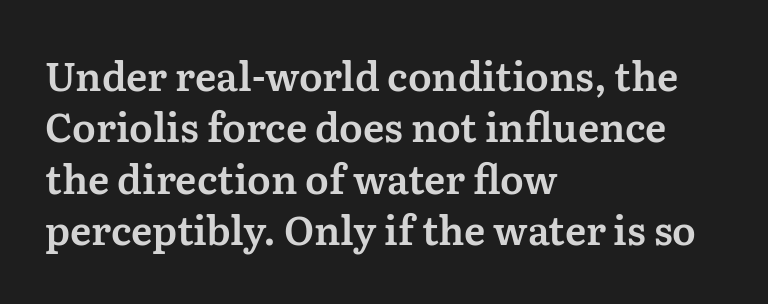
Q: Is the text italic (slanted)? A: No, it is upright.
Q: Is the typeface a serif or a sans-serif typeface? A: Serif.
Q: Is the text underlined? A: No.
Q: How is the paragraph aligned? A: Left-aligned.
Q: Is the spacing between letters normal or unusually wide? A: Normal.
Q: Is the spacing between lines tight, normal or loose? A: Normal.
Q: Width (condensed, normal, or wide)? A: Normal.
Q: Stroke contrast? A: Medium.
Q: x-height? A: Medium.
Q: Monospaced? A: No.
